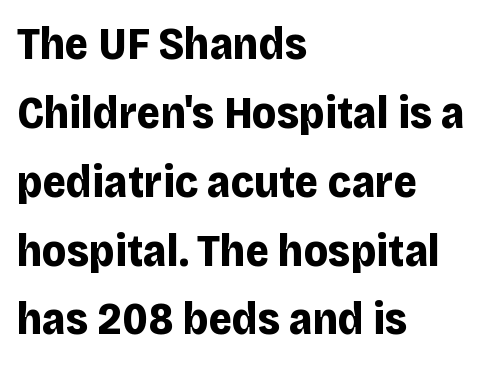
The space beneath each line is pristine and unruled. Do the characters align in a grid? No, the font is proportional. Compared with typical paragraphs, the rows here are spaced about the same. Ordinary non-slanted type is in use. Check where the strokes stop: nothing finishes them off — pure sans.
